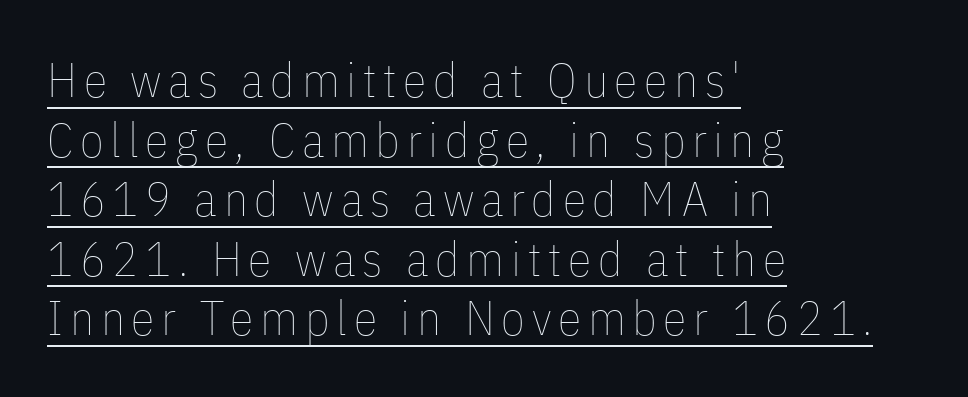
Q: Is the text bold? A: No.
Q: Is the text italic (slanted)? A: No, it is upright.
Q: Is the text underlined? A: Yes.
Q: How is the paragraph aligned? A: Left-aligned.
Q: Width (condensed, normal, or wide)? A: Condensed.
Q: Stroke contrast? A: Low.
Q: x-height? A: Medium.
Q: Monospaced? A: No.
